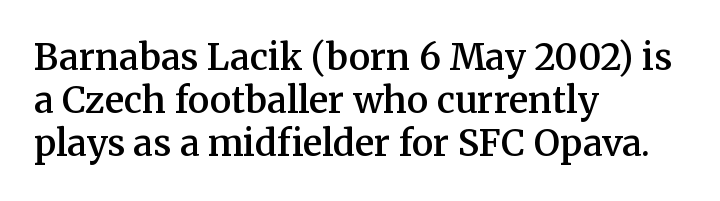
Q: Is the text bold? A: Semi-bold.
Q: Is the text italic (slanted)? A: No, it is upright.
Q: Is the typeface a serif or a sans-serif typeface? A: Serif.
Q: Is the text underlined? A: No.
Q: How is the paragraph aligned? A: Left-aligned.
Q: Is the spacing between letters normal or unusually wide? A: Normal.
Q: Width (condensed, normal, or wide)? A: Normal.
Q: Stroke contrast? A: Medium.
Q: x-height? A: Medium.
Q: Monospaced? A: No.
